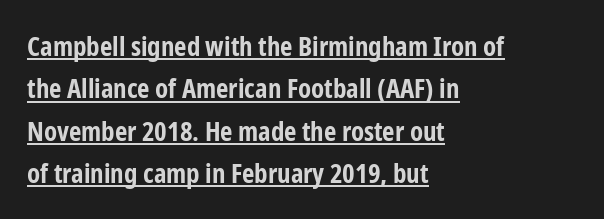
The image shows 27 px bold type, upright; set left-aligned, normal line spacing (1.57x), normal letter spacing, underlined.
